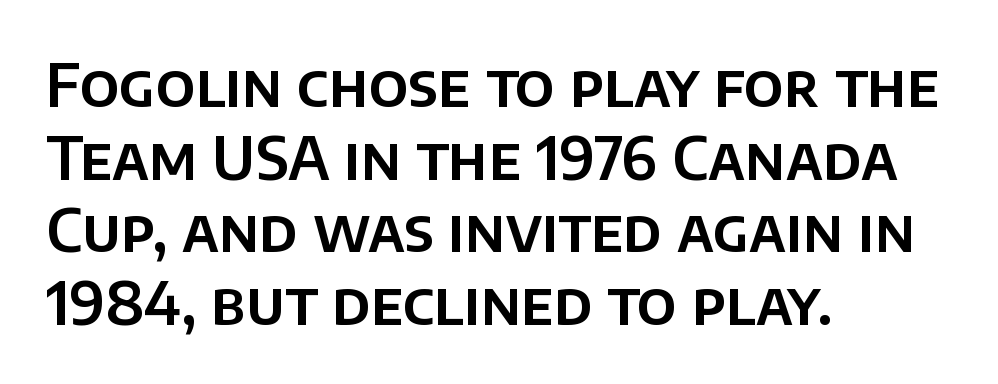
{"serif": "no", "italic": "no", "width": "normal", "stroke_contrast": "low", "x_height": "large", "monospaced": "no", "underline": "no", "align": "left", "line_spacing_ratio": 1.23, "letter_spacing": "normal", "letter_spacing_em": 0.0, "glyph_px": 59}
